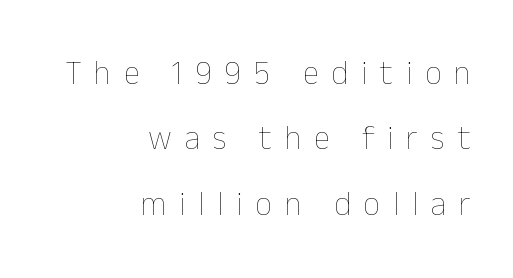
{"italic": "no", "bold": "no", "weight": "thin", "width": "normal", "stroke_contrast": "low", "x_height": "medium", "monospaced": "no", "underline": "no", "align": "right", "line_spacing": "loose", "line_spacing_ratio": 1.98, "letter_spacing": "wide", "letter_spacing_em": 0.39, "glyph_px": 33}
